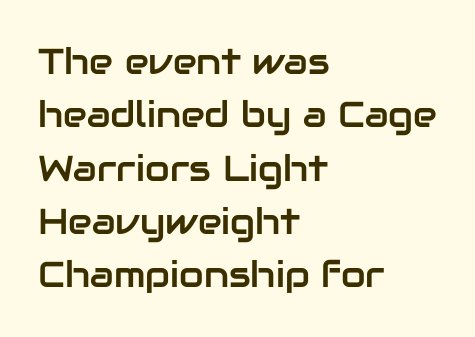
The image shows 36 px sans-serif type, upright; set left-aligned, normal line spacing (1.48x), normal letter spacing, not underlined; low stroke contrast and a medium x-height.
